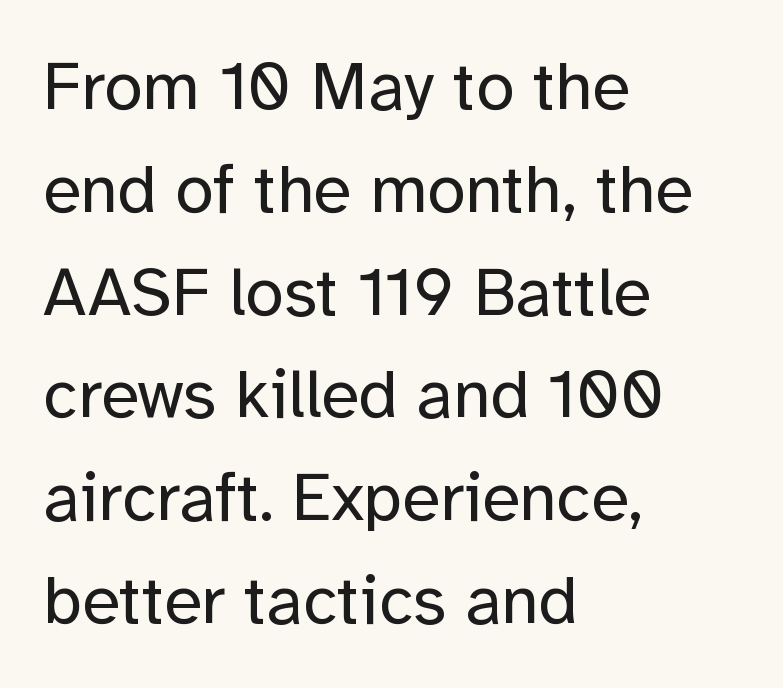
{"serif": "no", "italic": "no", "bold": "no", "weight": "regular", "width": "normal", "stroke_contrast": "low", "x_height": "medium", "monospaced": "no", "underline": "no", "align": "left", "line_spacing": "normal", "line_spacing_ratio": 1.49, "letter_spacing": "normal", "letter_spacing_em": 0.0, "glyph_px": 69}
